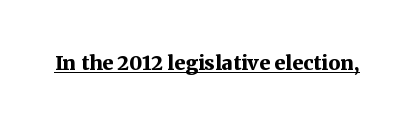
Q: Is the text bold? A: Yes.
Q: Is the text italic (slanted)? A: No, it is upright.
Q: Is the text underlined? A: Yes.
Q: Is the spacing between letters normal or unusually wide? A: Normal.
